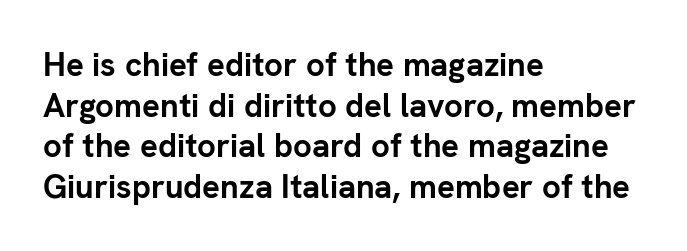
Each letter's strokes conclude bluntly, with no projecting serifs. No extra tracking has been applied to these lines. These lines were composed using upright roman letters. Descender tails drop into unmarked territory.
